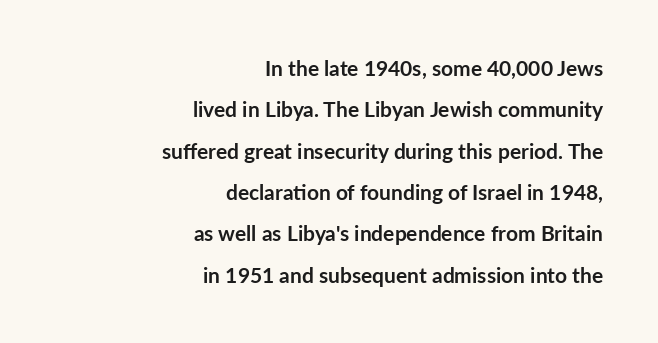
The image shows 21 px bold type, upright; set right-aligned, loose line spacing (1.97x), normal letter spacing, not underlined.
